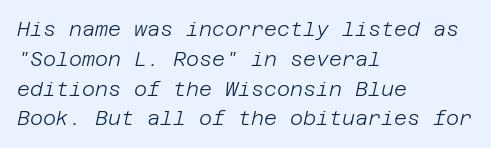
Q: Is the text bold? A: No.
Q: Is the text italic (slanted)? A: Yes, it leans right by about 12 degrees.
Q: Is the text underlined? A: No.
Q: How is the paragraph aligned? A: Left-aligned.
Q: Is the spacing between letters normal or unusually wide? A: Normal.
Q: Is the spacing between lines tight, normal or loose? A: Normal.
